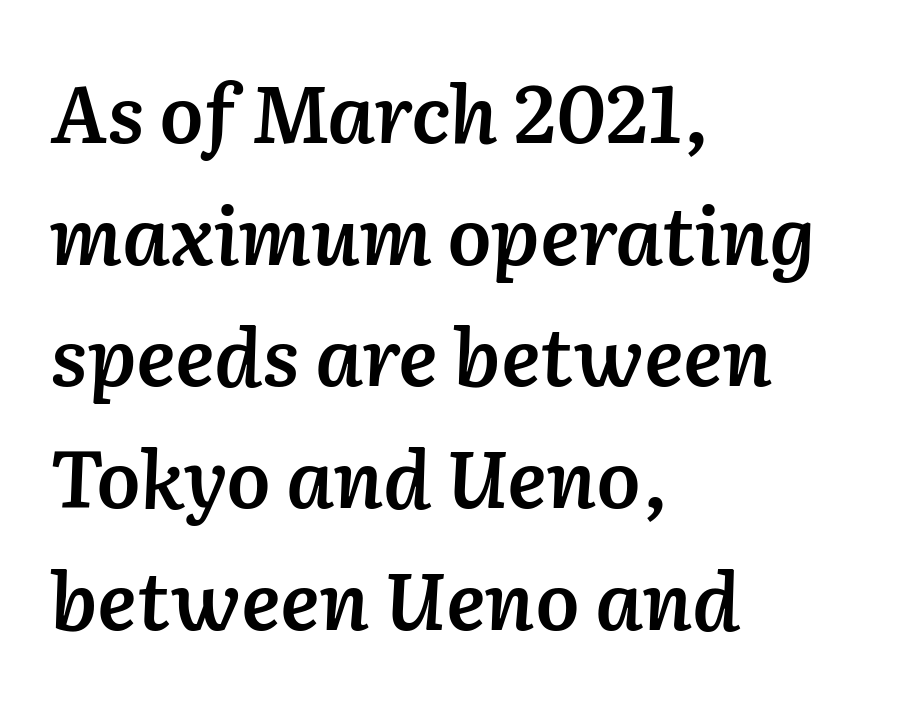
{"italic": "yes", "lean": "right", "slant_degrees": 2, "bold": "semi", "weight": "semibold", "width": "normal", "stroke_contrast": "low", "x_height": "medium", "monospaced": "no", "underline": "no", "align": "left", "line_spacing": "normal", "line_spacing_ratio": 1.54, "letter_spacing": "normal", "letter_spacing_em": 0.0, "glyph_px": 79}
